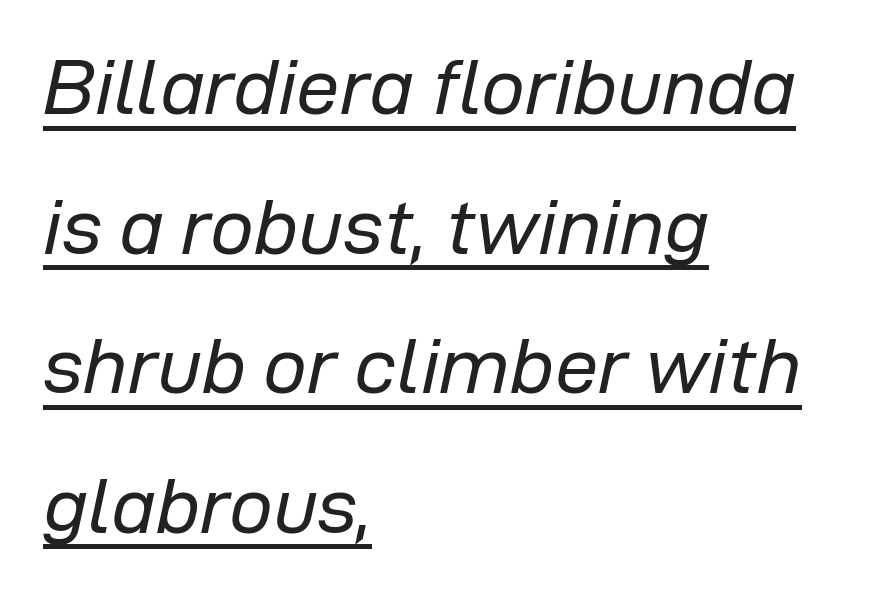
Q: Is the text bold? A: No.
Q: Is the text italic (slanted)? A: Yes, it leans right by about 12 degrees.
Q: Is the text underlined? A: Yes.
Q: How is the paragraph aligned? A: Left-aligned.
Q: Is the spacing between letters normal or unusually wide? A: Normal.
Q: Width (condensed, normal, or wide)? A: Normal.
Q: Stroke contrast? A: Low.
Q: x-height? A: Medium.
Q: Monospaced? A: No.
